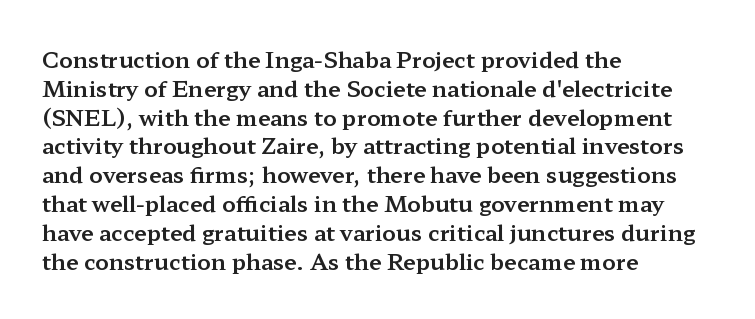
{"italic": "no", "underline": "no", "align": "left", "line_spacing": "normal", "line_spacing_ratio": 1.31, "letter_spacing": "normal", "letter_spacing_em": 0.0, "glyph_px": 22}
